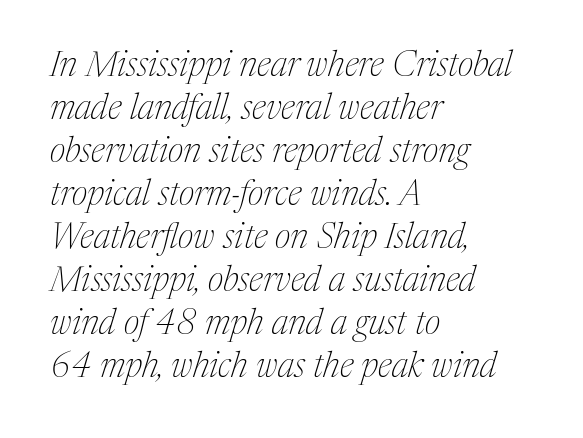
The letterforms sit at book weight or below. Check under the words: just untouched page. Varying glyph widths throughout — classic text-font behaviour. Small tapered or slab feet sit at the stroke ends, so this counts as serif. Layout note: lines flush left. Compared with ordinary roman type, these characters are visibly tilted.
